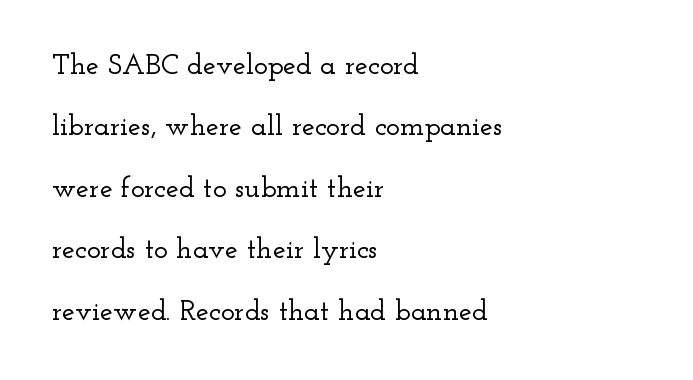
The image shows 29 px wide serif type, upright; set left-aligned, loose line spacing (2.12x), normal letter spacing, not underlined; low stroke contrast and a small x-height.
